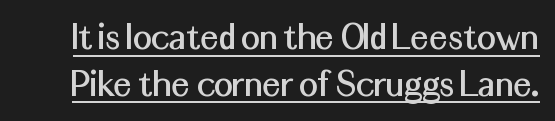
{"serif": "no", "italic": "no", "width": "normal", "stroke_contrast": "medium", "x_height": "medium", "monospaced": "no", "underline": "yes", "line_spacing": "tight", "line_spacing_ratio": 1.14, "letter_spacing": "normal", "letter_spacing_em": 0.0, "glyph_px": 41}
